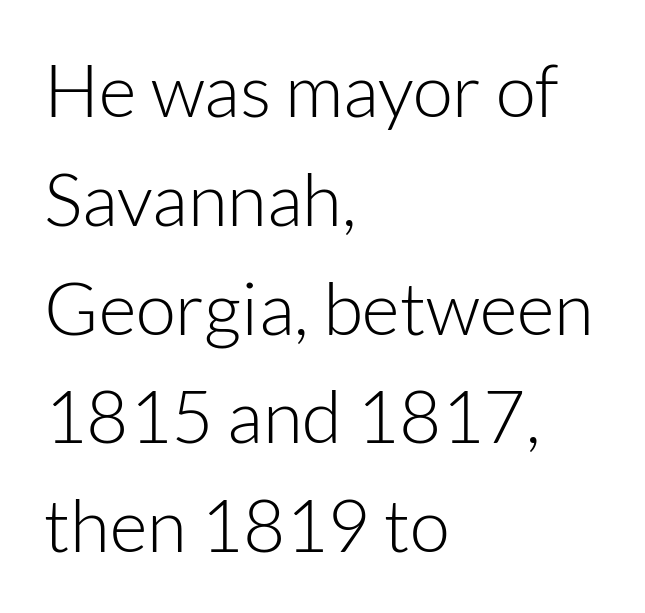
{"serif": "no", "italic": "no", "bold": "no", "weight": "light", "width": "normal", "stroke_contrast": "low", "x_height": "medium", "monospaced": "no", "underline": "no", "align": "left", "line_spacing": "normal", "line_spacing_ratio": 1.49, "letter_spacing": "normal", "letter_spacing_em": 0.0, "glyph_px": 73}
